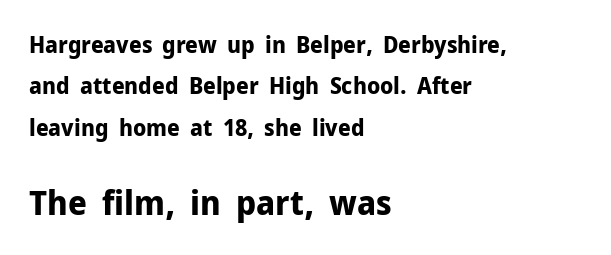
The image shows 34 px bold sans-serif type, upright; set left-aligned, line spacing 1.8x, normal letter spacing, not underlined; the second (bottom) block is 1.48x larger; low stroke contrast and a medium x-height.
